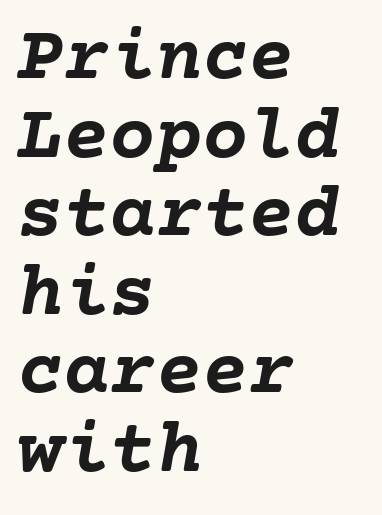
{"italic": "yes", "lean": "right", "slant_degrees": 10, "bold": "yes", "weight": "semibold", "width": "normal", "stroke_contrast": "low", "x_height": "medium", "underline": "no", "align": "left", "line_spacing": "tight", "line_spacing_ratio": 1.02, "letter_spacing": "normal", "letter_spacing_em": 0.0, "glyph_px": 77}
